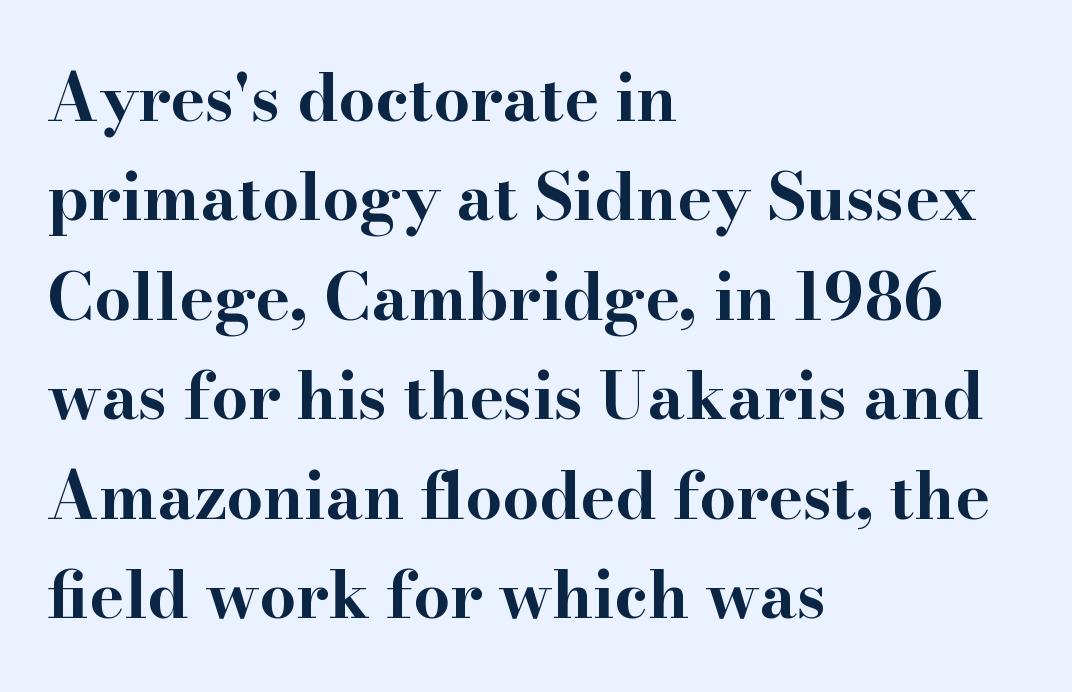
Q: Is the text bold? A: Yes.
Q: Is the text italic (slanted)? A: No, it is upright.
Q: Is the typeface a serif or a sans-serif typeface? A: Serif.
Q: Is the text underlined? A: No.
Q: How is the paragraph aligned? A: Left-aligned.
Q: Is the spacing between letters normal or unusually wide? A: Normal.
Q: Is the spacing between lines tight, normal or loose? A: Normal.
Q: Width (condensed, normal, or wide)? A: Wide.
Q: Stroke contrast? A: High.
Q: x-height? A: Small.
Q: Monospaced? A: No.
